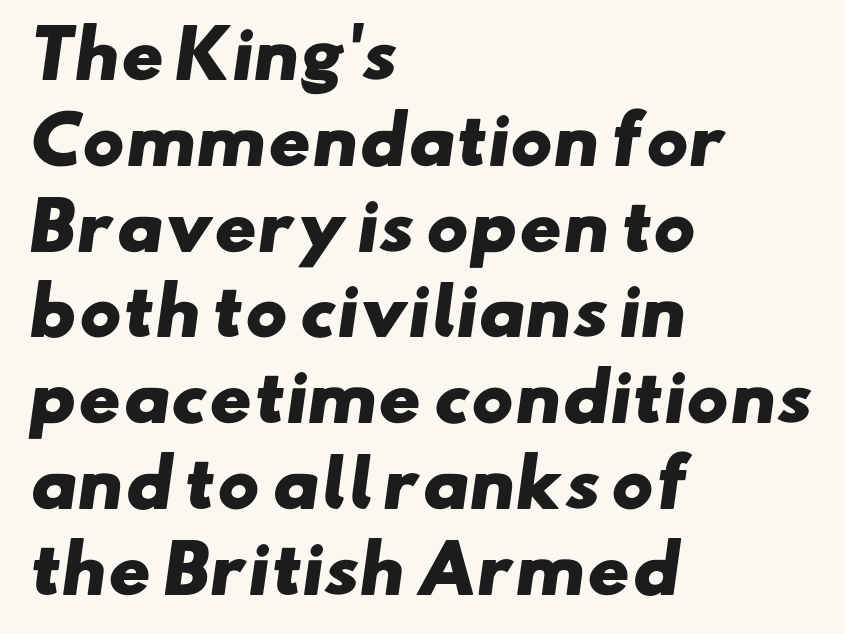
The image shows 64 px heavy, wide sans-serif type; set left-aligned, normal line spacing (1.34x), normal letter spacing, not underlined; low stroke contrast and a small x-height.
